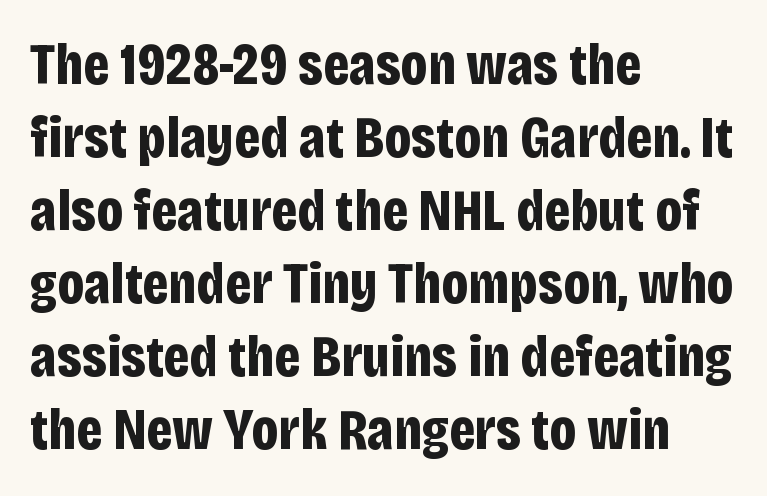
A student would call this left alignment; a typographer would say flush left, rag right. Just letters on the line, the space beneath them empty. Tracking here is standard; glyphs follow each other at the usual distance. The passage shown is typed in a proportional face where columns would drift. The lettering holds an erect, upright posture throughout. How heavy is the stroke? Heavy — this is a bold.
